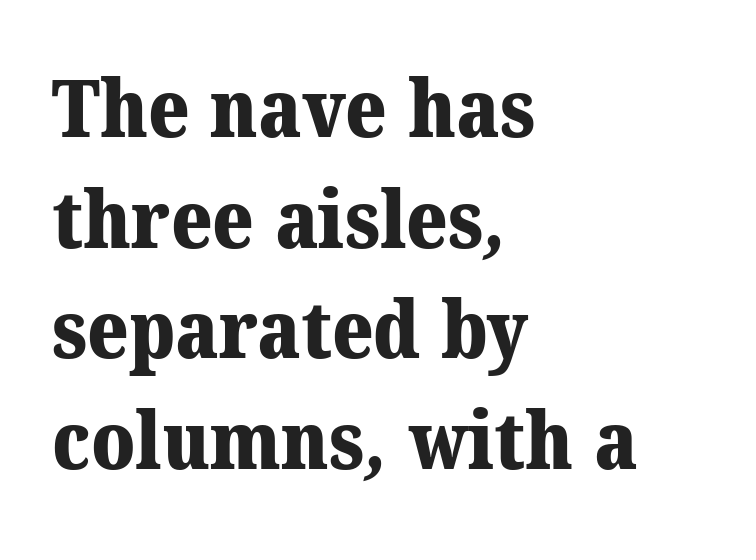
Notice how thick the strokes are: this is what a full bold looks like. This sample uses a serif face. Vertically, the passage feels balanced, rows spaced as you'd expect. The gaps between neighbouring characters are ordinary and unremarkable. The letters advance in unequal steps, a hallmark of proportional type. The setting favours the left margin, as ordinary paragraphs usually do.
